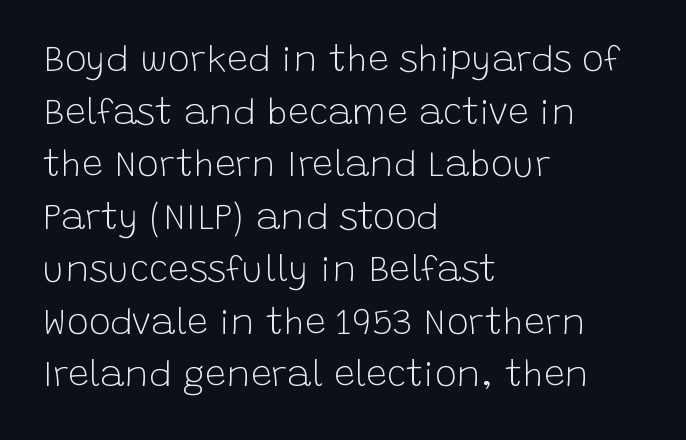
Ascenders rise straight up at ninety degrees. Classification — sans serif. Caption: standard tracking, unaltered. Is this a heavy cut? Hardly; it is regular or lighter. A student would call this left alignment; a typographer would say flush left, rag right.
